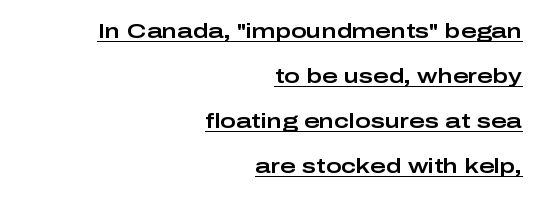
{"italic": "no", "underline": "yes", "align": "right", "line_spacing": "loose", "line_spacing_ratio": 2.14, "letter_spacing": "normal", "letter_spacing_em": 0.0, "glyph_px": 21}
